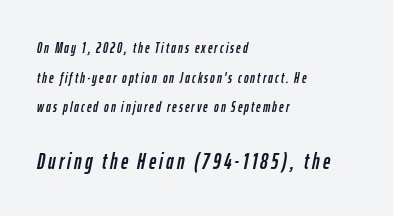
Q: Is the text italic (slanted)? A: Yes, it leans right by about 12 degrees.
Q: Is the text underlined? A: No.
Q: How is the paragraph aligned? A: Left-aligned.
Q: Is the spacing between lines tight, normal or loose? A: Loose.
Q: Which block of text is set in a larger size, the first (top) or the second (bottom)? A: The second (bottom) one.
